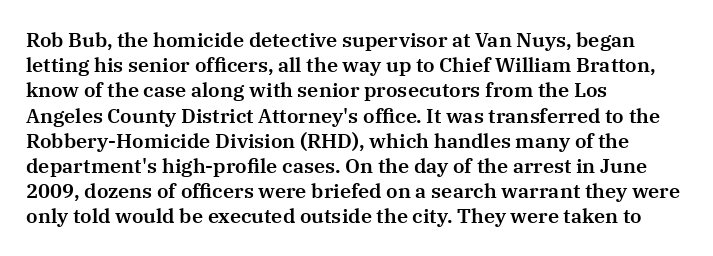
These lines keep a tight, regular rhythm from letter to letter. Successive baselines arrive at the customary interval. Unmarked baselines from the first word to the last. Casual observation: everything's shoved over to the left. This sample uses an upright cut, with every glyph sitting square on the baseline.
